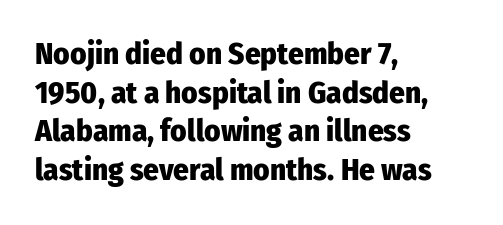
{"serif": "no", "italic": "no", "bold": "yes", "weight": "heavy", "width": "condensed", "stroke_contrast": "low", "x_height": "medium", "monospaced": "no", "underline": "no", "align": "left", "line_spacing": "normal", "line_spacing_ratio": 1.25, "letter_spacing": "normal", "letter_spacing_em": 0.0, "glyph_px": 31}
